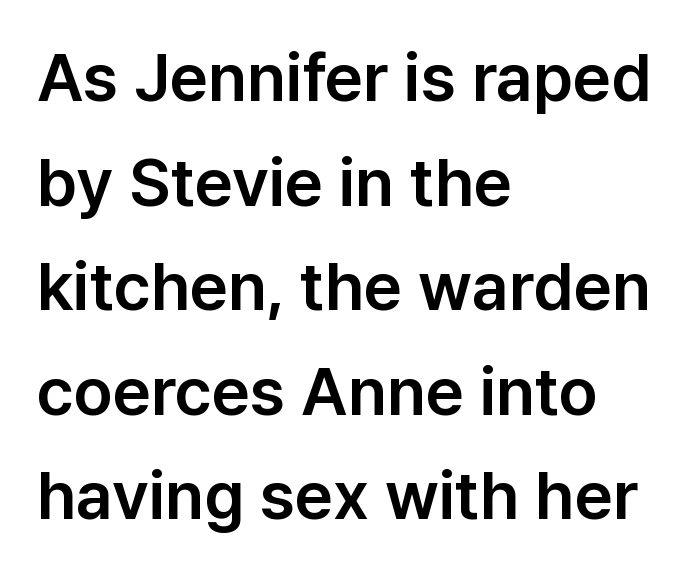
Q: Is the text italic (slanted)? A: No, it is upright.
Q: Is the typeface a serif or a sans-serif typeface? A: Sans-serif.
Q: Is the text underlined? A: No.
Q: How is the paragraph aligned? A: Left-aligned.
Q: Is the spacing between letters normal or unusually wide? A: Normal.
Q: Is the spacing between lines tight, normal or loose? A: Normal.
Q: Width (condensed, normal, or wide)? A: Normal.
Q: Stroke contrast? A: Low.
Q: x-height? A: Medium.
Q: Monospaced? A: No.
